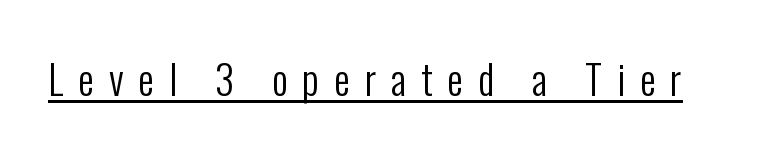
Q: Is the text bold? A: No.
Q: Is the text italic (slanted)? A: No, it is upright.
Q: Is the typeface a serif or a sans-serif typeface? A: Sans-serif.
Q: Is the text underlined? A: Yes.
Q: Is the spacing between letters normal or unusually wide? A: Unusually wide.
Q: Width (condensed, normal, or wide)? A: Condensed.
Q: Stroke contrast? A: Low.
Q: x-height? A: Medium.
Q: Monospaced? A: No.
